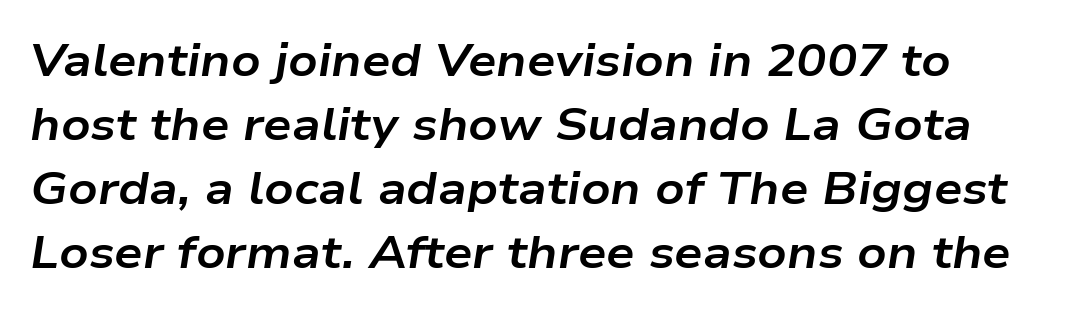
{"italic": "yes", "lean": "right", "slant_degrees": 9, "bold": "yes", "weight": "bold", "width": "wide", "stroke_contrast": "low", "x_height": "medium", "monospaced": "no", "underline": "no", "align": "left", "line_spacing": "normal", "line_spacing_ratio": 1.42, "letter_spacing": "normal", "letter_spacing_em": 0.0, "glyph_px": 45}
